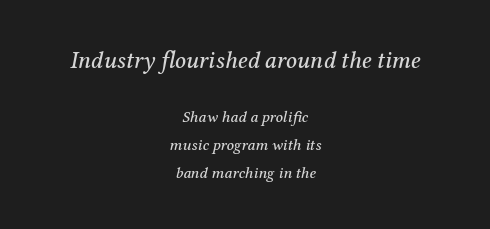
The image shows 24 px text type, italic (leaning right); set centered, line spacing 1.75x, normal letter spacing, not underlined; the first (top) block is 1.5x larger.
